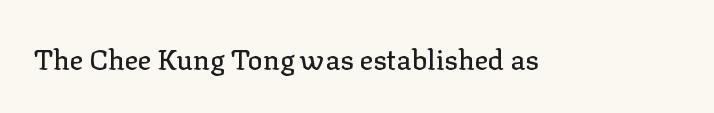
The image shows 28 px serif type, upright; set normal letter spacing, not underlined; low stroke contrast and a medium x-height.
